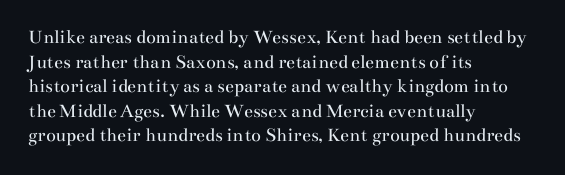
{"italic": "no", "bold": "no", "underline": "no", "align": "left", "line_spacing_ratio": 1.23, "letter_spacing": "normal", "letter_spacing_em": 0.0, "glyph_px": 20}
